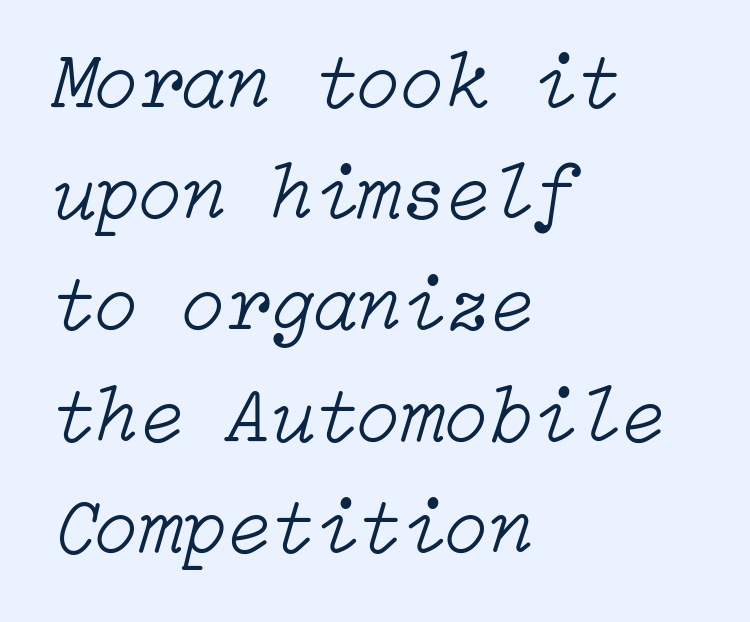
{"italic": "yes", "lean": "right", "slant_degrees": 15, "bold": "no", "weight": "light", "width": "normal", "stroke_contrast": "low", "x_height": "medium", "underline": "no", "align": "left", "line_spacing": "normal", "line_spacing_ratio": 1.39, "letter_spacing": "normal", "letter_spacing_em": 0.0, "glyph_px": 80}
